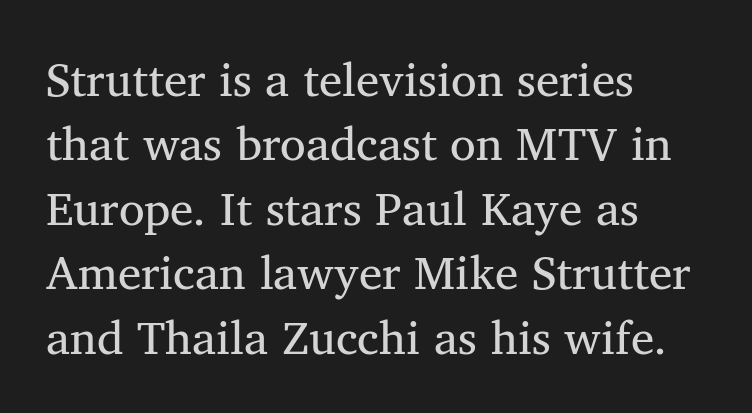
Q: Is the text bold? A: No.
Q: Is the text italic (slanted)? A: No, it is upright.
Q: Is the typeface a serif or a sans-serif typeface? A: Serif.
Q: Is the text underlined? A: No.
Q: How is the paragraph aligned? A: Left-aligned.
Q: Is the spacing between letters normal or unusually wide? A: Normal.
Q: Is the spacing between lines tight, normal or loose? A: Normal.
Q: Width (condensed, normal, or wide)? A: Normal.
Q: Stroke contrast? A: Medium.
Q: x-height? A: Medium.
Q: Monospaced? A: No.
